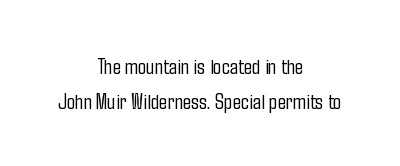
The image shows 22 px text type, upright; set centered, normal line spacing (1.58x), normal letter spacing, not underlined.
